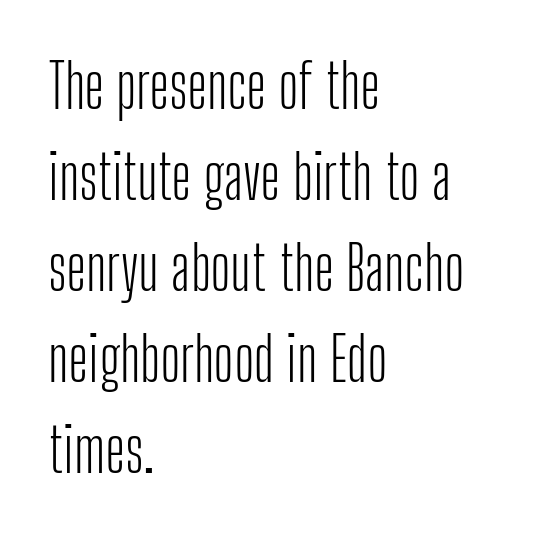
{"serif": "no", "italic": "no", "bold": "no", "weight": "light", "width": "condensed", "stroke_contrast": "low", "x_height": "medium", "monospaced": "no", "underline": "no", "align": "left", "line_spacing": "normal", "line_spacing_ratio": 1.49, "letter_spacing": "normal", "letter_spacing_em": 0.0, "glyph_px": 61}
